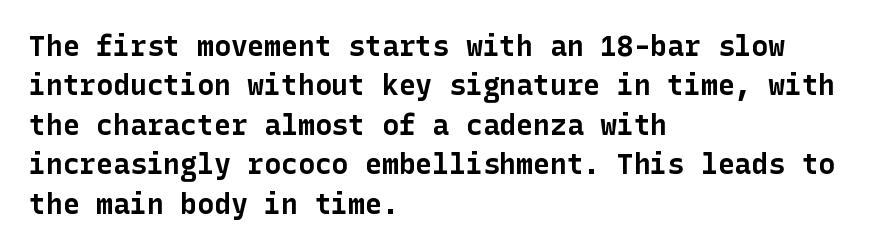
The image shows 28 px bold sans-serif type, upright; set left-aligned, normal line spacing (1.41x), normal letter spacing, not underlined; low stroke contrast and a medium x-height.
